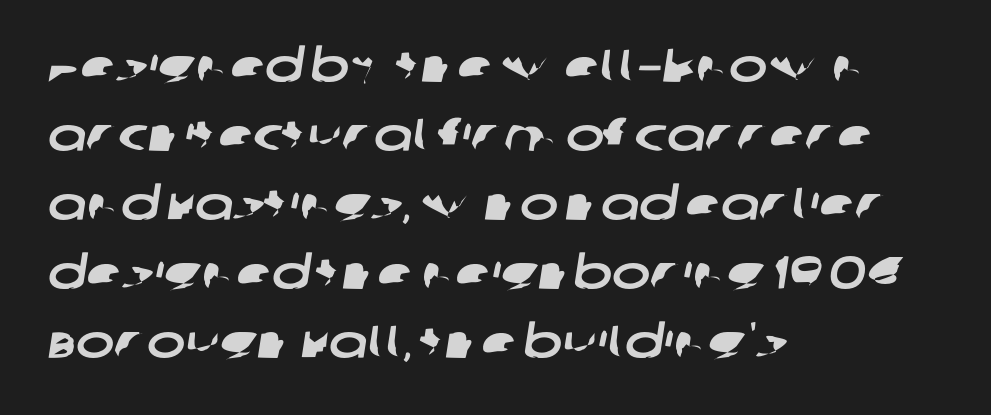
The image shows 46 px wide sans-serif type; set left-aligned, normal line spacing (1.5x), normal letter spacing, not underlined; low stroke contrast and a large x-height.
